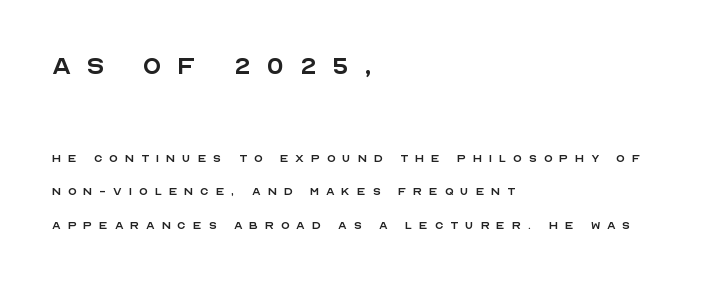
The image shows 31 px regular-weight sans-serif type, upright; set left-aligned, loose line spacing (2.41x), unusually wide letter spacing (+0.49 em), not underlined; the first (top) block is 2.21x larger; a large x-height.
